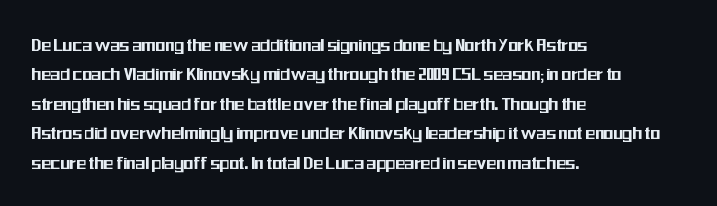
Q: Is the text italic (slanted)? A: No, it is upright.
Q: Is the text underlined? A: No.
Q: How is the paragraph aligned? A: Left-aligned.
Q: Is the spacing between letters normal or unusually wide? A: Normal.
Q: Is the spacing between lines tight, normal or loose? A: Normal.
